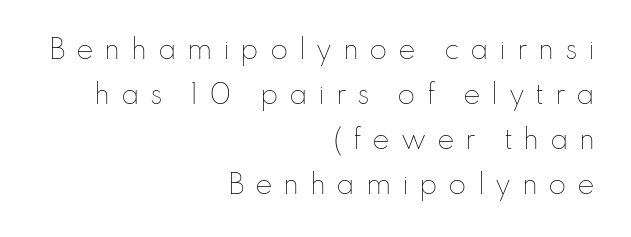
The image shows 26 px text type, upright; set right-aligned, line spacing 1.73x, unusually wide letter spacing (+0.41 em), not underlined.
